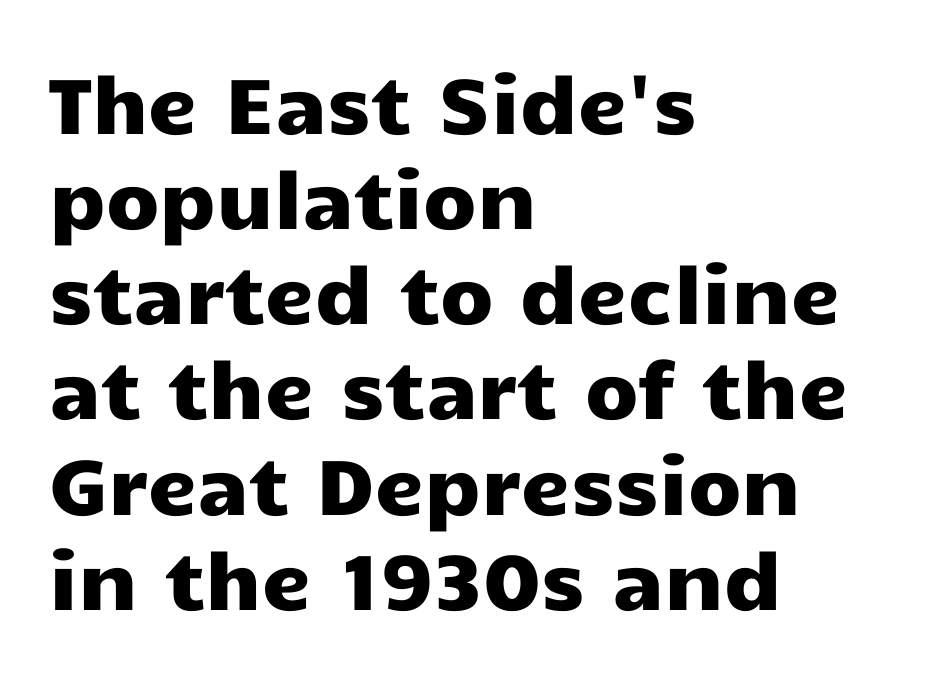
The image shows 78 px wide sans-serif type, upright; set left-aligned, line spacing 1.22x, normal letter spacing, not underlined; low stroke contrast and a medium x-height.
